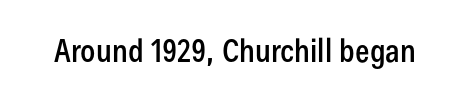
The words here are not underlined. Posture: upright roman. The horizontal fit of the characters is conventional and even. What kind of face is this? One without serifs — a sans.
